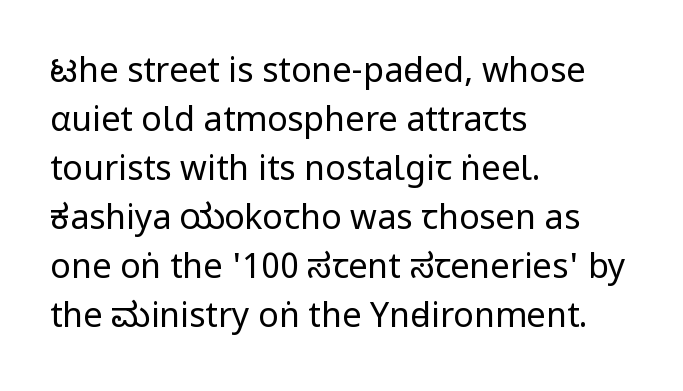
Q: Is the text bold? A: No.
Q: Is the text italic (slanted)? A: No, it is upright.
Q: Is the typeface a serif or a sans-serif typeface? A: Sans-serif.
Q: Is the text underlined? A: No.
Q: How is the paragraph aligned? A: Left-aligned.
Q: Is the spacing between letters normal or unusually wide? A: Normal.
Q: Is the spacing between lines tight, normal or loose? A: Normal.
Q: Width (condensed, normal, or wide)? A: Condensed.
Q: Stroke contrast? A: Low.
Q: x-height? A: Large.
Q: Monospaced? A: No.
